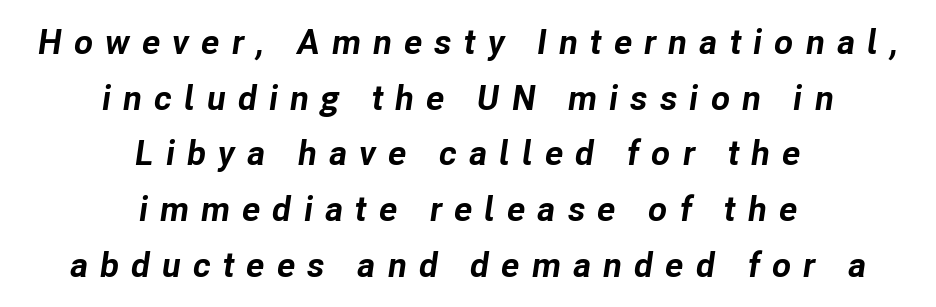
The image shows 35 px bold type, italic (leaning right); set centered, normal line spacing (1.59x), unusually wide letter spacing (+0.34 em), not underlined; low stroke contrast and a medium x-height.
